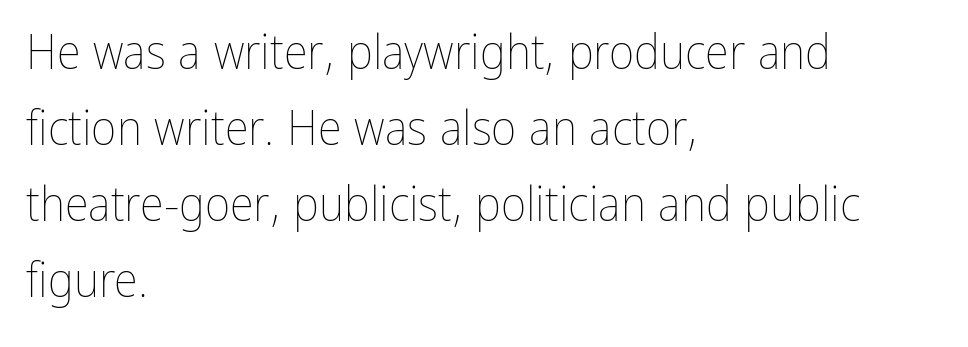
Q: Is the text bold? A: No.
Q: Is the text italic (slanted)? A: No, it is upright.
Q: Is the text underlined? A: No.
Q: How is the paragraph aligned? A: Left-aligned.
Q: Is the spacing between letters normal or unusually wide? A: Normal.
Q: Is the spacing between lines tight, normal or loose? A: Normal.
Q: Width (condensed, normal, or wide)? A: Condensed.
Q: Stroke contrast? A: Low.
Q: x-height? A: Medium.
Q: Monospaced? A: No.
